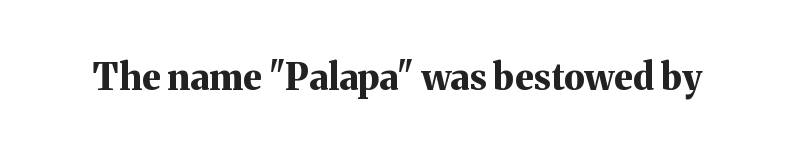
Q: Is the text bold? A: Yes.
Q: Is the text italic (slanted)? A: No, it is upright.
Q: Is the typeface a serif or a sans-serif typeface? A: Serif.
Q: Is the text underlined? A: No.
Q: Is the spacing between letters normal or unusually wide? A: Normal.
Q: Width (condensed, normal, or wide)? A: Normal.
Q: Stroke contrast? A: Medium.
Q: x-height? A: Medium.
Q: Monospaced? A: No.
